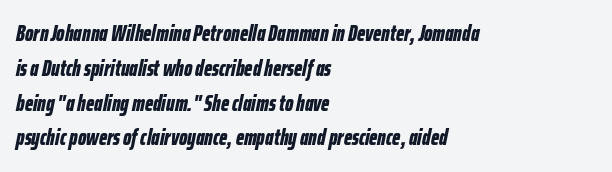
Q: Is the text bold? A: Yes.
Q: Is the text italic (slanted)? A: Yes, it leans right by about 12 degrees.
Q: Is the text underlined? A: No.
Q: How is the paragraph aligned? A: Left-aligned.
Q: Is the spacing between letters normal or unusually wide? A: Normal.
Q: Is the spacing between lines tight, normal or loose? A: Normal.
